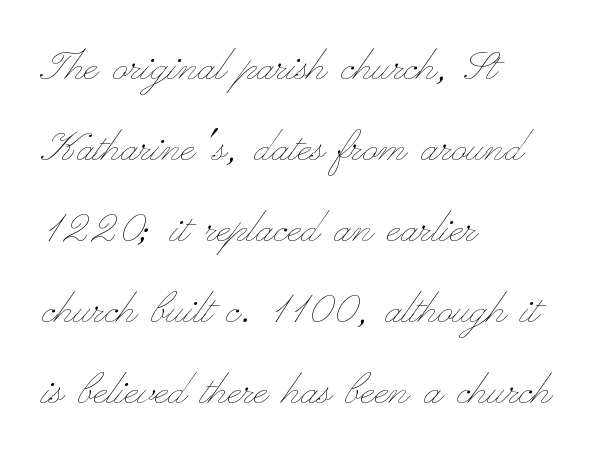
{"bold": "no", "weight": "thin", "width": "wide", "stroke_contrast": "low", "x_height": "small", "monospaced": "no", "underline": "no", "align": "left", "line_spacing": "normal", "line_spacing_ratio": 1.59, "letter_spacing": "normal", "letter_spacing_em": 0.0, "glyph_px": 51}
